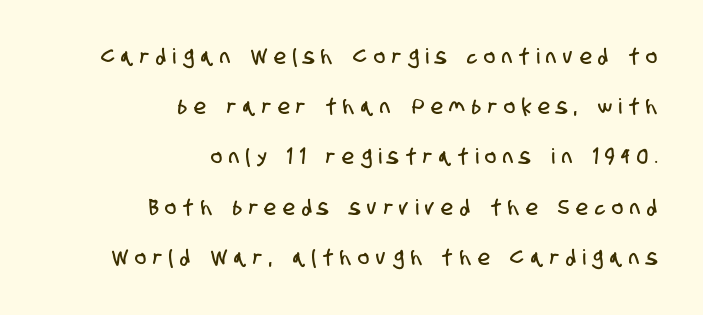
Q: Is the text underlined? A: No.
Q: How is the paragraph aligned? A: Right-aligned.
Q: Is the spacing between letters normal or unusually wide? A: Unusually wide.
Q: Is the spacing between lines tight, normal or loose? A: Loose.
